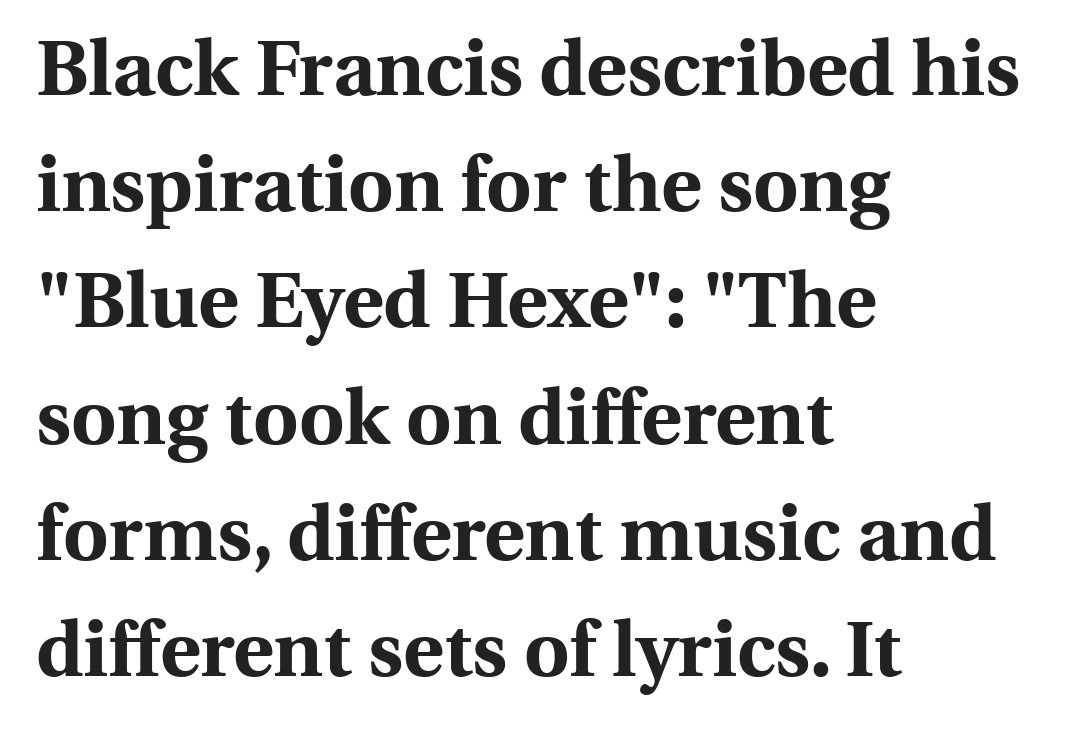
The image shows 78 px bold serif type, upright; set left-aligned, normal line spacing (1.49x), normal letter spacing, not underlined; a medium x-height.
